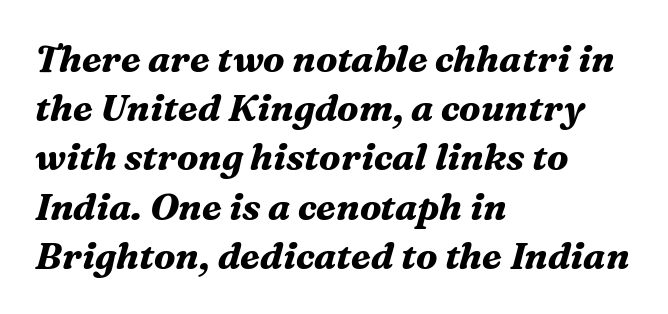
Q: Is the text bold? A: Yes.
Q: Is the text italic (slanted)? A: Yes, it leans right by about 16 degrees.
Q: Is the typeface a serif or a sans-serif typeface? A: Serif.
Q: Is the text underlined? A: No.
Q: How is the paragraph aligned? A: Left-aligned.
Q: Is the spacing between letters normal or unusually wide? A: Normal.
Q: Is the spacing between lines tight, normal or loose? A: Normal.
Q: Width (condensed, normal, or wide)? A: Normal.
Q: Stroke contrast? A: Medium.
Q: x-height? A: Medium.
Q: Monospaced? A: No.
